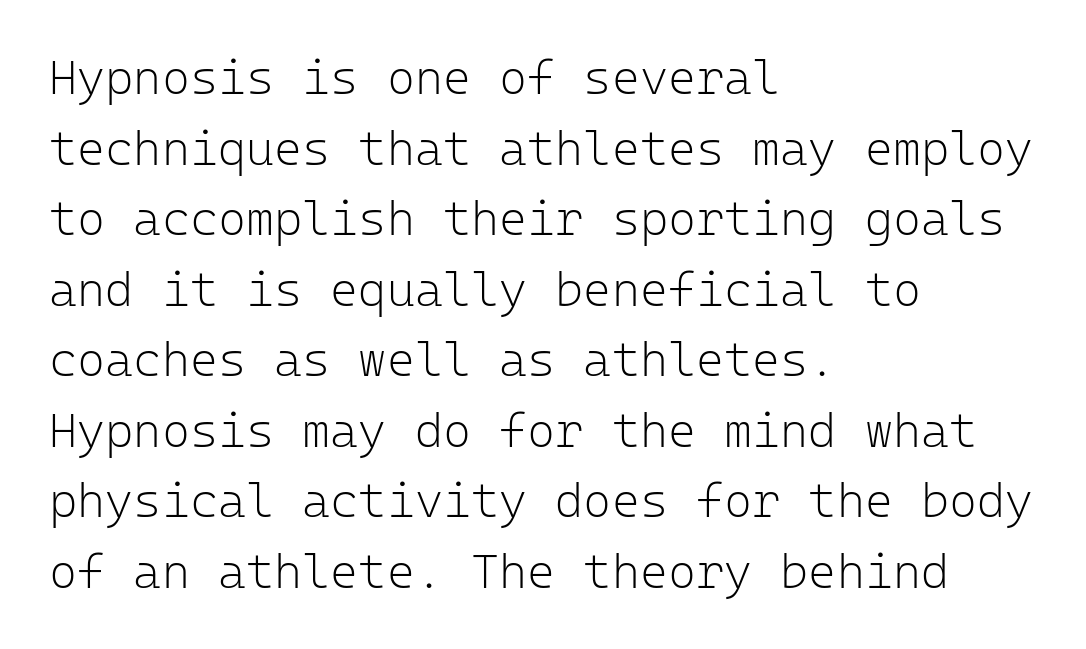
Q: Is the text bold? A: No.
Q: Is the text italic (slanted)? A: No, it is upright.
Q: Is the typeface a serif or a sans-serif typeface? A: Sans-serif.
Q: Is the text underlined? A: No.
Q: How is the paragraph aligned? A: Left-aligned.
Q: Is the spacing between letters normal or unusually wide? A: Normal.
Q: Is the spacing between lines tight, normal or loose? A: Normal.
Q: Width (condensed, normal, or wide)? A: Normal.
Q: Stroke contrast? A: Low.
Q: x-height? A: Medium.
Q: Monospaced? A: Yes.
